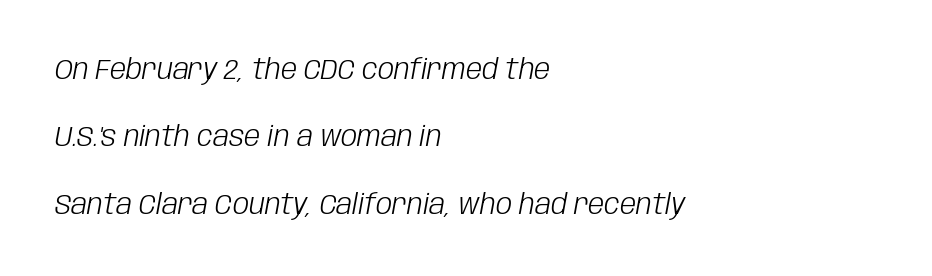
Q: Is the text bold? A: No.
Q: Is the text italic (slanted)? A: Yes, it leans right by about 10 degrees.
Q: Is the text underlined? A: No.
Q: How is the paragraph aligned? A: Left-aligned.
Q: Is the spacing between letters normal or unusually wide? A: Normal.
Q: Is the spacing between lines tight, normal or loose? A: Loose.
Q: Width (condensed, normal, or wide)? A: Condensed.
Q: Stroke contrast? A: Low.
Q: x-height? A: Large.
Q: Monospaced? A: No.
